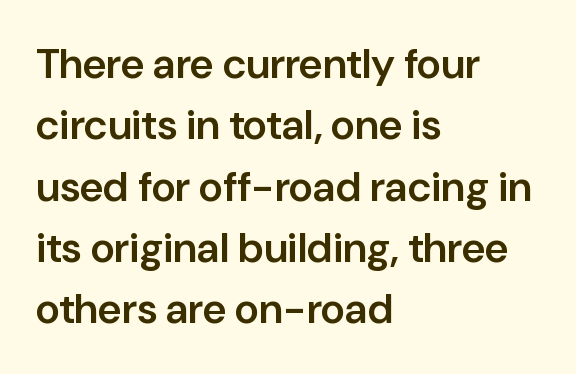
The image shows 42 px semibold sans-serif type, upright; set left-aligned, normal line spacing (1.46x), normal letter spacing, not underlined; low stroke contrast and a medium x-height.
